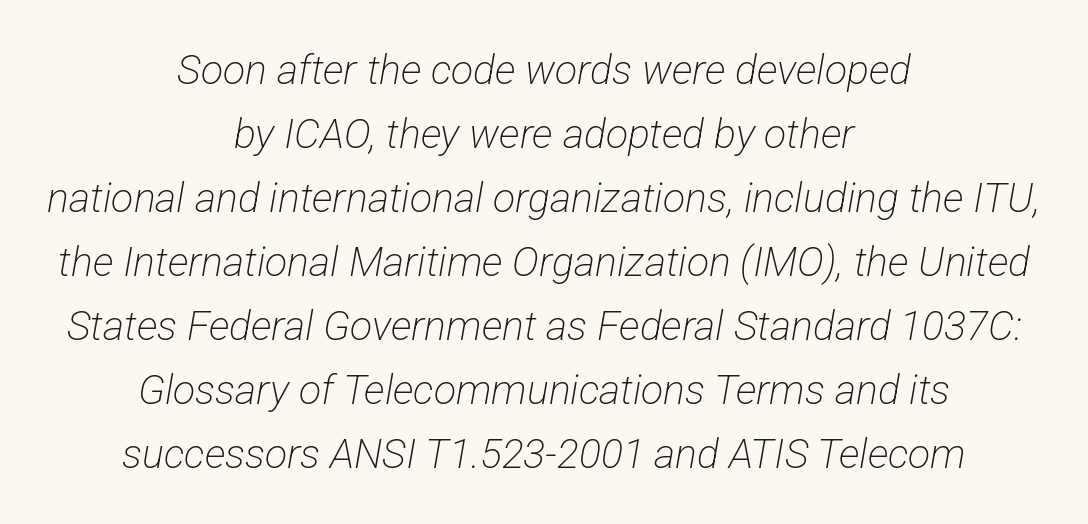
{"serif": "no", "bold": "no", "weight": "light", "width": "condensed", "stroke_contrast": "low", "x_height": "medium", "monospaced": "no", "underline": "no", "align": "center", "line_spacing": "normal", "line_spacing_ratio": 1.56, "letter_spacing": "normal", "letter_spacing_em": 0.0, "glyph_px": 41}
